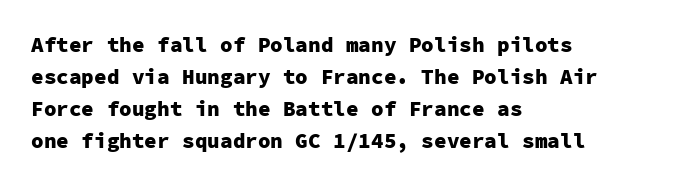
Q: Is the text bold? A: Yes.
Q: Is the text italic (slanted)? A: No, it is upright.
Q: Is the text underlined? A: No.
Q: How is the paragraph aligned? A: Left-aligned.
Q: Is the spacing between letters normal or unusually wide? A: Normal.
Q: Is the spacing between lines tight, normal or loose? A: Normal.
